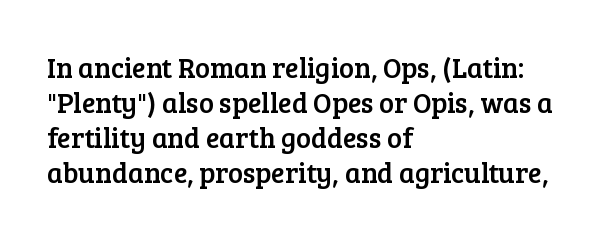
Short and long lines alike share a common starting point at left. A typesetter would call this proportional, since set widths differ per character. Successive baselines arrive at the customary interval. A typesetter would label this face a serif. Caption: standard tracking, unaltered.
